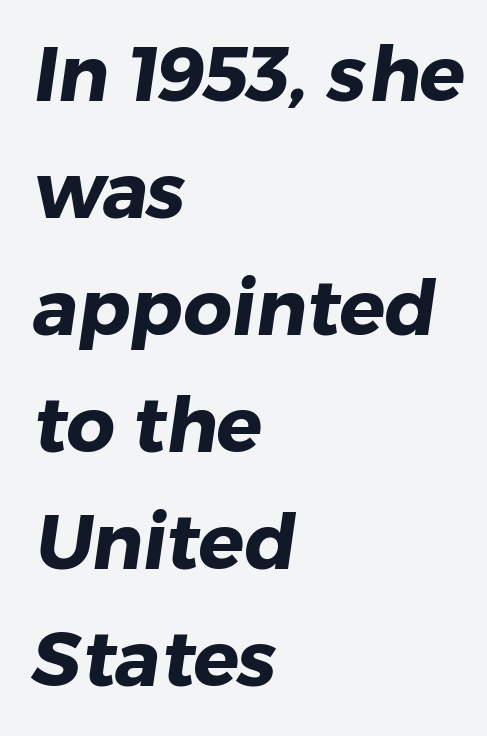
Q: Is the text bold? A: Yes.
Q: Is the typeface a serif or a sans-serif typeface? A: Sans-serif.
Q: Is the text underlined? A: No.
Q: How is the paragraph aligned? A: Left-aligned.
Q: Is the spacing between letters normal or unusually wide? A: Normal.
Q: Is the spacing between lines tight, normal or loose? A: Normal.
Q: Width (condensed, normal, or wide)? A: Normal.
Q: Stroke contrast? A: Low.
Q: x-height? A: Medium.
Q: Monospaced? A: No.
